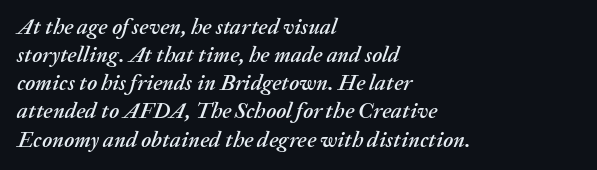
Q: Is the text italic (slanted)? A: Yes, it leans right by about 20 degrees.
Q: Is the text underlined? A: No.
Q: How is the paragraph aligned? A: Left-aligned.
Q: Is the spacing between letters normal or unusually wide? A: Normal.
Q: Is the spacing between lines tight, normal or loose? A: Normal.
